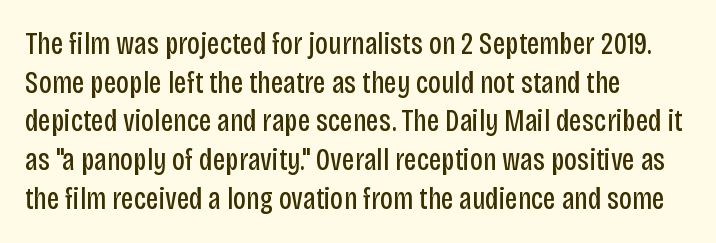
Decoration check: the copy has no underline. The letters stand straight up with perfectly vertical stems. The vertical gap from one line to the next is medium. Bold? No — there's no thickening of the strokes.
